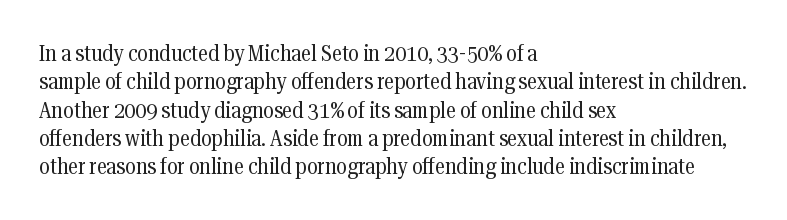
Q: Is the text bold? A: No.
Q: Is the text italic (slanted)? A: No, it is upright.
Q: Is the text underlined? A: No.
Q: How is the paragraph aligned? A: Left-aligned.
Q: Is the spacing between letters normal or unusually wide? A: Normal.
